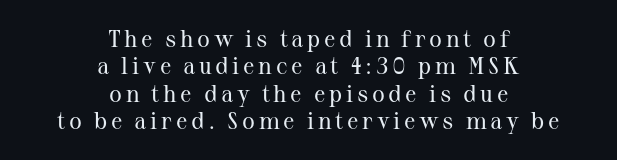
Q: Is the text bold? A: No.
Q: Is the text italic (slanted)? A: No, it is upright.
Q: Is the text underlined? A: No.
Q: How is the paragraph aligned? A: Centered.
Q: Is the spacing between lines tight, normal or loose? A: Tight.
